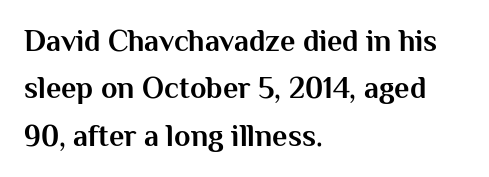
{"serif": "no", "italic": "no", "bold": "yes", "weight": "bold", "width": "normal", "stroke_contrast": "medium", "x_height": "medium", "monospaced": "no", "underline": "no", "align": "left", "line_spacing": "normal", "line_spacing_ratio": 1.58, "letter_spacing": "normal", "letter_spacing_em": 0.0, "glyph_px": 30}
